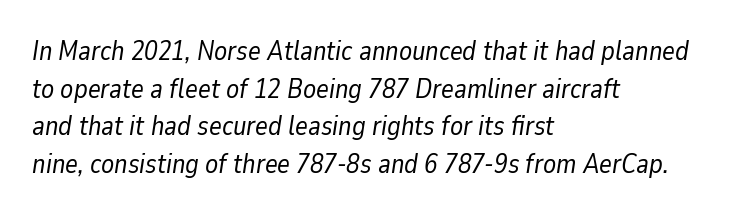
The image shows 27 px text type, italic (leaning right); set left-aligned, normal line spacing (1.39x), normal letter spacing, not underlined.
